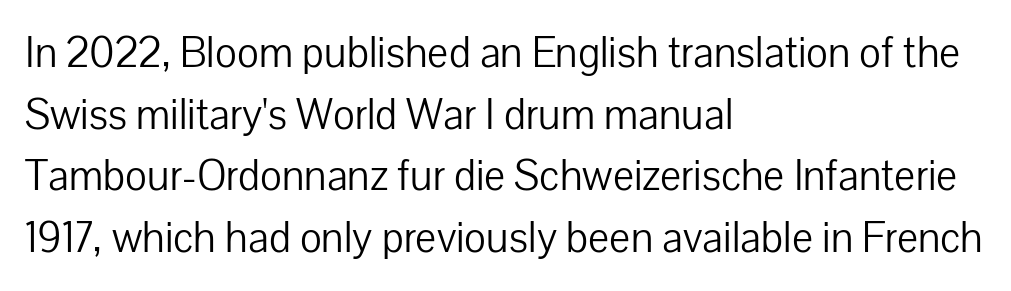
Q: Is the text bold? A: No.
Q: Is the text italic (slanted)? A: No, it is upright.
Q: Is the typeface a serif or a sans-serif typeface? A: Sans-serif.
Q: Is the text underlined? A: No.
Q: How is the paragraph aligned? A: Left-aligned.
Q: Is the spacing between letters normal or unusually wide? A: Normal.
Q: Is the spacing between lines tight, normal or loose? A: Normal.
Q: Width (condensed, normal, or wide)? A: Normal.
Q: Stroke contrast? A: Low.
Q: x-height? A: Medium.
Q: Monospaced? A: No.
